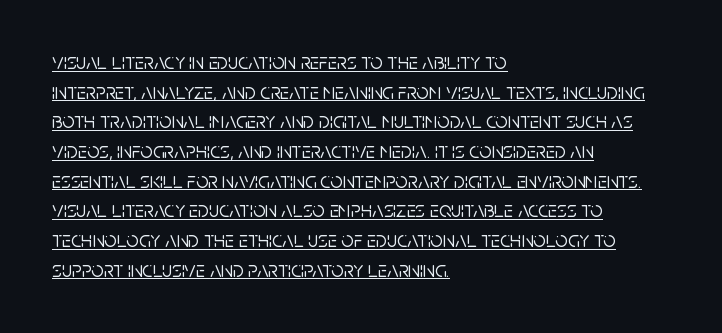
Beneath each row of characters lies a ruled line. Notice how descenders clear the ascenders below comfortably — that's standard leading. Posture: vertical. The type is set solid horizontally, with unmodified tracking. The compositor pushed each line to the left boundary.
